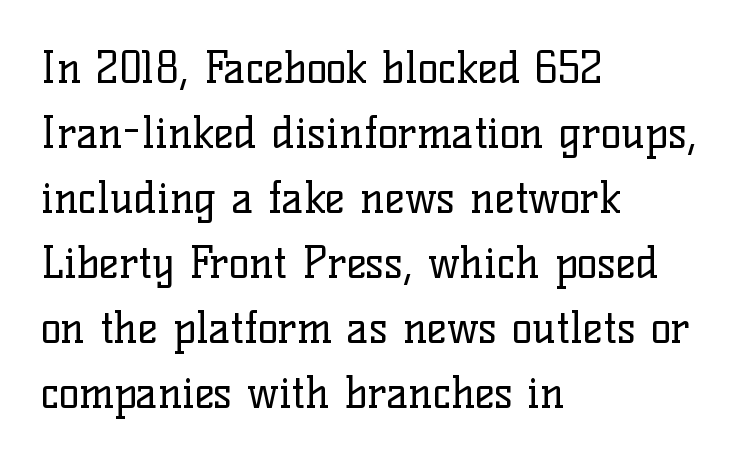
{"serif": "yes", "italic": "no", "bold": "no", "weight": "regular", "width": "normal", "stroke_contrast": "low", "x_height": "medium", "monospaced": "no", "underline": "no", "align": "left", "line_spacing": "normal", "line_spacing_ratio": 1.51, "letter_spacing": "normal", "letter_spacing_em": 0.0, "glyph_px": 43}
